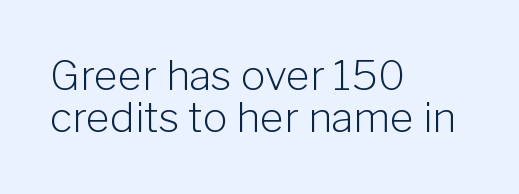
The image shows 41 px light sans-serif type, upright; set left-aligned, tight line spacing (1.03x), normal letter spacing, not underlined; low stroke contrast and a medium x-height.
